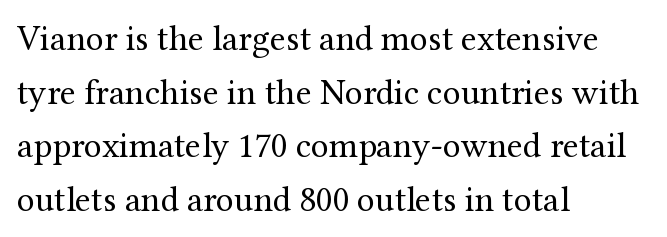
One-word summary of the alignment: left. Here the glyphs are tracked normally, forming tight word shapes. Each row of text sits above clean, open space. Horizontal bands of white between lines are of average thickness.
